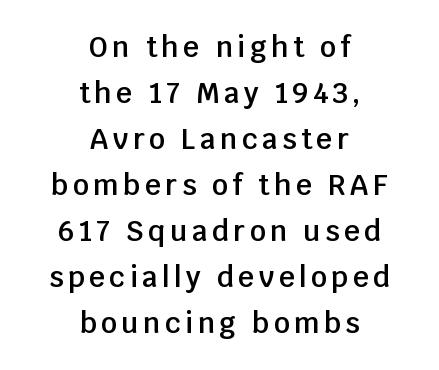
Q: Is the text bold? A: Semi-bold.
Q: Is the text italic (slanted)? A: No, it is upright.
Q: Is the typeface a serif or a sans-serif typeface? A: Sans-serif.
Q: Is the text underlined? A: No.
Q: How is the paragraph aligned? A: Centered.
Q: Is the spacing between lines tight, normal or loose? A: Normal.
Q: Width (condensed, normal, or wide)? A: Normal.
Q: Stroke contrast? A: Low.
Q: x-height? A: Large.
Q: Monospaced? A: No.
